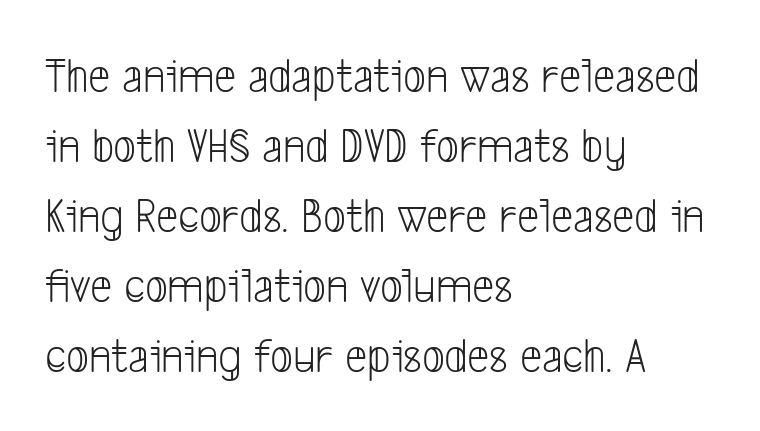
Leading matches the norm, producing a regular column. Is the block centered? No — it sits flush against the left margin. Stems and bowls with no extra thickness — not bold. The designer went with a sans here, leaving each stem footless. This sample uses plain, unmodified letter spacing. Proportional: the letters do not fall into vertical columns.
